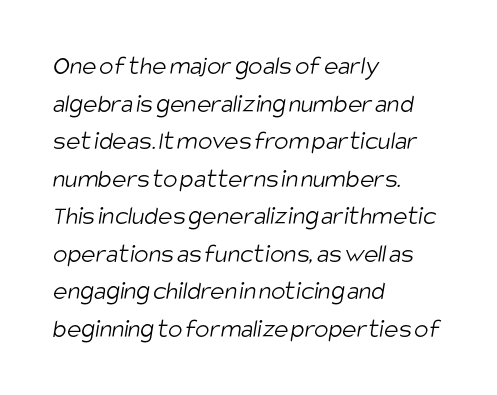
The passage shown has conventional tracking throughout. The lines are quadded left. Bare-footed words on every line. Is there much room between lines? A standard amount, neither cramped nor airy. Weight class: somewhere from thin through regular.
